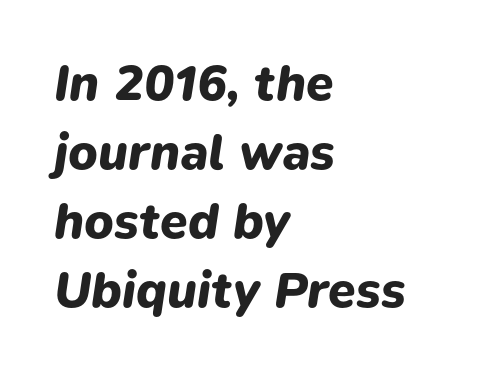
The image shows 50 px heavy type, italic (leaning right); set left-aligned, normal line spacing (1.38x), normal letter spacing, not underlined; low stroke contrast and a medium x-height.
